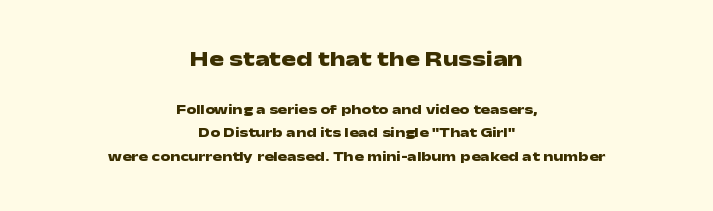
Q: Is the text bold? A: Yes.
Q: Is the text italic (slanted)? A: No, it is upright.
Q: Is the text underlined? A: No.
Q: How is the paragraph aligned? A: Centered.
Q: Is the spacing between letters normal or unusually wide? A: Normal.
Q: Is the spacing between lines tight, normal or loose? A: Normal.
Q: Which block of text is set in a larger size, the first (top) or the second (bottom)? A: The first (top) one.
